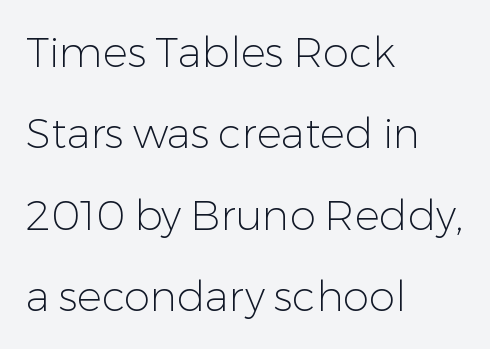
{"serif": "no", "italic": "no", "bold": "no", "weight": "light", "width": "normal", "stroke_contrast": "low", "x_height": "medium", "monospaced": "no", "underline": "no", "align": "left", "line_spacing": "loose", "line_spacing_ratio": 1.94, "letter_spacing": "normal", "letter_spacing_em": 0.0, "glyph_px": 42}
